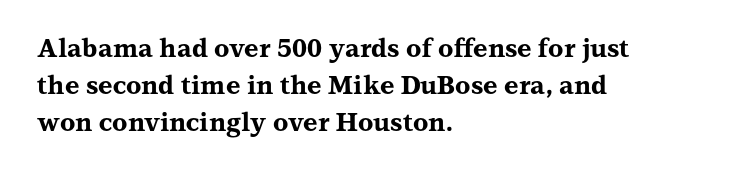
The image shows 25 px bold type, upright; set left-aligned, normal line spacing (1.49x), normal letter spacing, not underlined.
